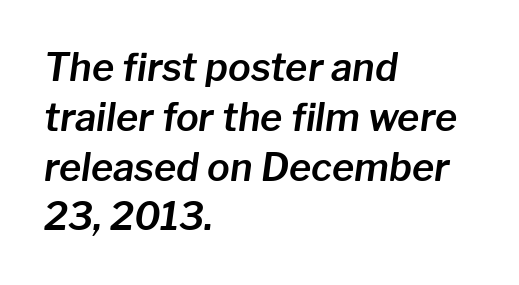
Descender tails drop into unmarked territory. Casual observation: everything's shoved over to the left. Would a proofreader flag this as italicized? Yes. This sample keeps an unexceptional amount of space between lines. Standard letterfit; no display-style spreading of the glyphs. Varying glyph widths throughout — classic text-font behaviour.
